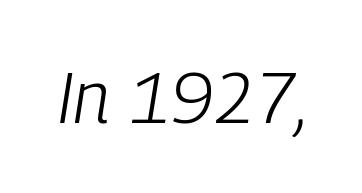
A typesetter would call this zero additional tracking. No word sits above an underline. Weight: not bold — regular or lighter. Proportional: the letters do not fall into vertical columns. The text carries the slant typical of an italic or oblique font.
